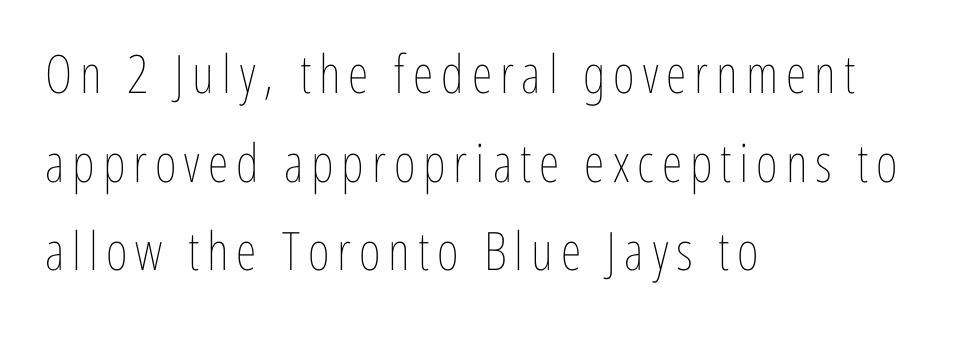
The image shows 53 px thin, condensed type, upright; set left-aligned, normal line spacing (1.67x), not underlined; low stroke contrast and a medium x-height.
